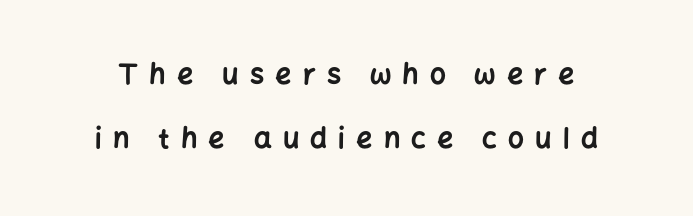
The image shows 28 px bold sans-serif type, upright; set loose line spacing (2.27x), unusually wide letter spacing (+0.4 em), not underlined; low stroke contrast and a medium x-height.
